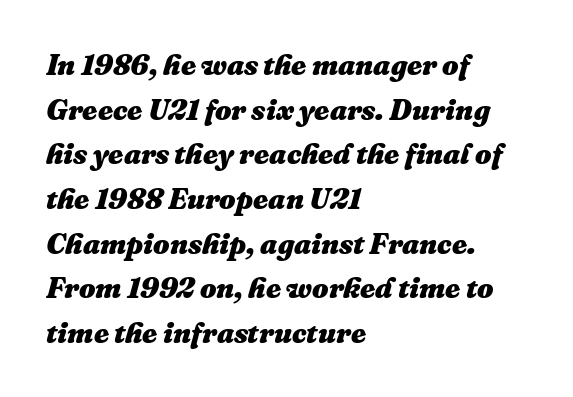
The glyphs look as if they've been sheared to an angle. Each row of text sits above clean, open space. Summary of weight: heavy, a full bold. You could not count columns in this text — the font is proportionally spaced.
